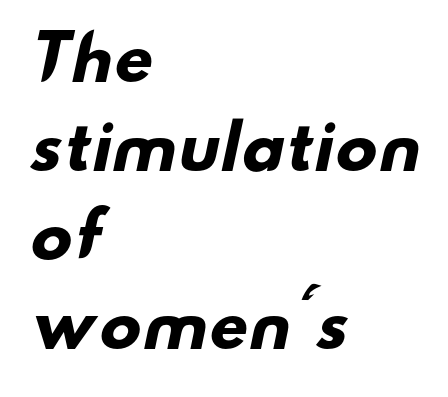
Q: Is the text bold? A: Yes.
Q: Is the typeface a serif or a sans-serif typeface? A: Sans-serif.
Q: Is the text underlined? A: No.
Q: How is the paragraph aligned? A: Left-aligned.
Q: Is the spacing between letters normal or unusually wide? A: Normal.
Q: Is the spacing between lines tight, normal or loose? A: Normal.
Q: Width (condensed, normal, or wide)? A: Wide.
Q: Stroke contrast? A: Low.
Q: x-height? A: Small.
Q: Monospaced? A: No.
